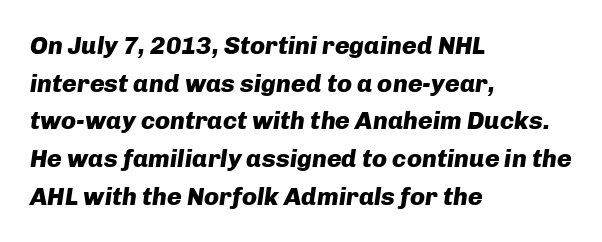
The image shows 25 px bold type, italic (leaning right); set left-aligned, normal line spacing (1.51x), normal letter spacing, not underlined.
